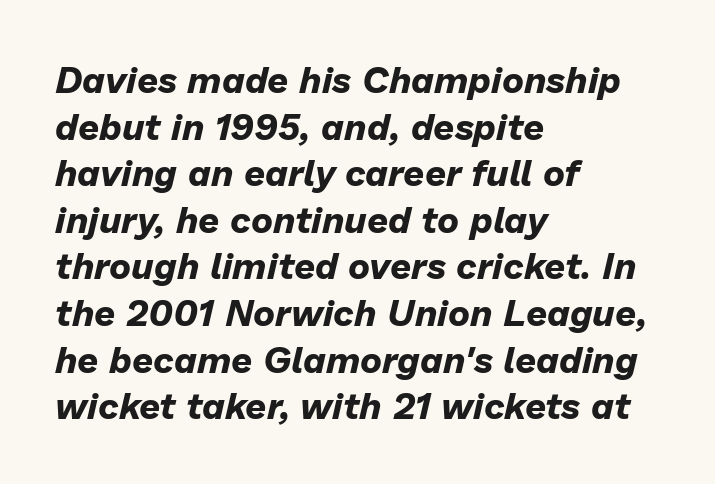
{"italic": "yes", "lean": "right", "slant_degrees": 13, "bold": "yes", "weight": "bold", "width": "normal", "stroke_contrast": "low", "x_height": "medium", "monospaced": "no", "underline": "no", "align": "left", "line_spacing": "normal", "line_spacing_ratio": 1.26, "letter_spacing": "normal", "letter_spacing_em": 0.0, "glyph_px": 37}
